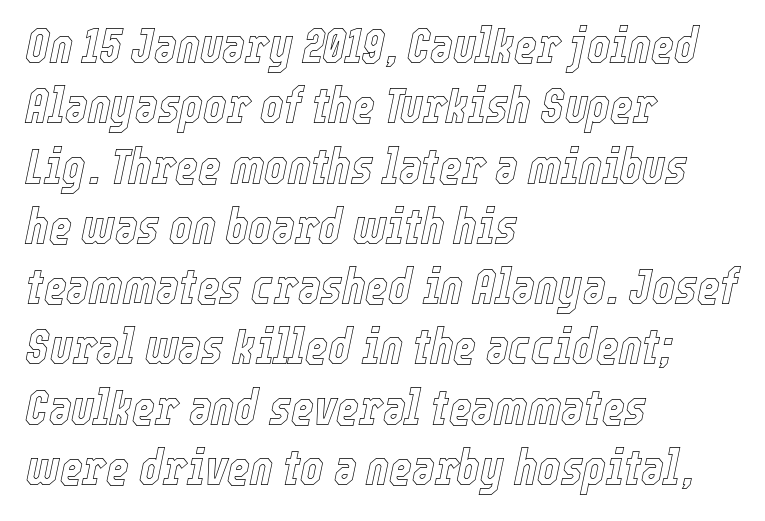
Q: Is the text italic (slanted)? A: Yes, it leans right by about 12 degrees.
Q: Is the text underlined? A: No.
Q: How is the paragraph aligned? A: Left-aligned.
Q: Is the spacing between letters normal or unusually wide? A: Normal.
Q: Width (condensed, normal, or wide)? A: Condensed.
Q: x-height? A: Medium.
Q: Monospaced? A: No.
